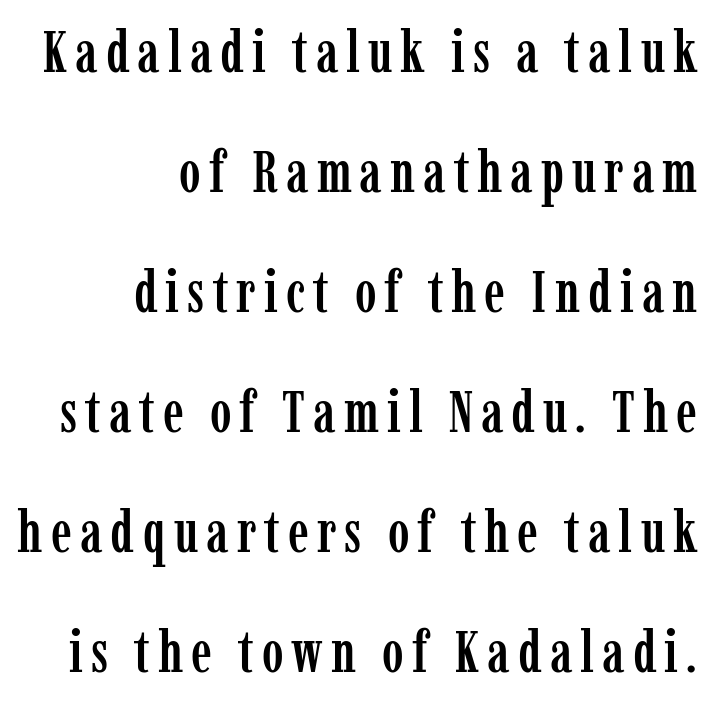
Q: Is the text italic (slanted)? A: No, it is upright.
Q: Is the typeface a serif or a sans-serif typeface? A: Serif.
Q: Is the text underlined? A: No.
Q: How is the paragraph aligned? A: Right-aligned.
Q: Is the spacing between lines tight, normal or loose? A: Loose.
Q: Width (condensed, normal, or wide)? A: Condensed.
Q: Stroke contrast? A: Low.
Q: x-height? A: Medium.
Q: Monospaced? A: No.
